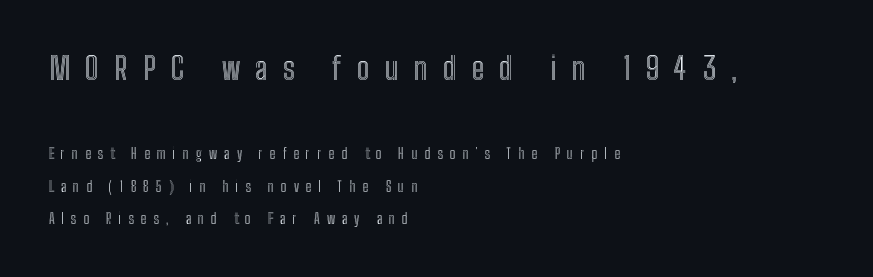
Bare-footed words on every line. This rendering uses left alignment, leaving the right contour irregular. The letters advance in unequal steps, a hallmark of proportional type. Here the first block reads like a headline and the second like body copy. Unlike italic type, these characters show no tilt at all.
